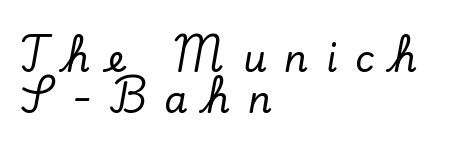
{"serif": "yes", "width": "normal", "stroke_contrast": "low", "x_height": "small", "monospaced": "no", "underline": "no", "align": "left", "line_spacing": "tight", "line_spacing_ratio": 1.11, "letter_spacing": "wide", "letter_spacing_em": 0.48, "glyph_px": 37}
